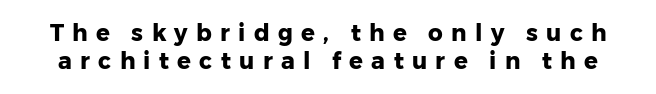
Q: Is the text bold? A: Yes.
Q: Is the text italic (slanted)? A: No, it is upright.
Q: Is the text underlined? A: No.
Q: Is the spacing between letters normal or unusually wide? A: Unusually wide.
